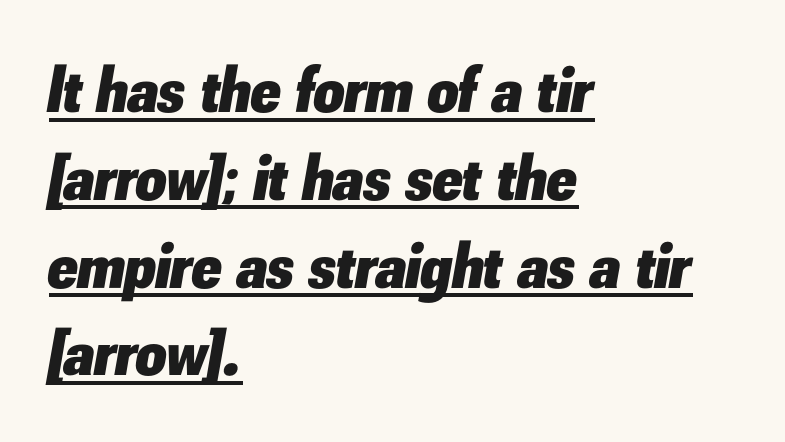
{"italic": "yes", "lean": "right", "slant_degrees": 10, "bold": "yes", "weight": "heavy", "width": "normal", "stroke_contrast": "low", "x_height": "small", "monospaced": "no", "underline": "yes", "align": "left", "line_spacing": "normal", "line_spacing_ratio": 1.31, "letter_spacing": "normal", "letter_spacing_em": 0.0, "glyph_px": 67}
